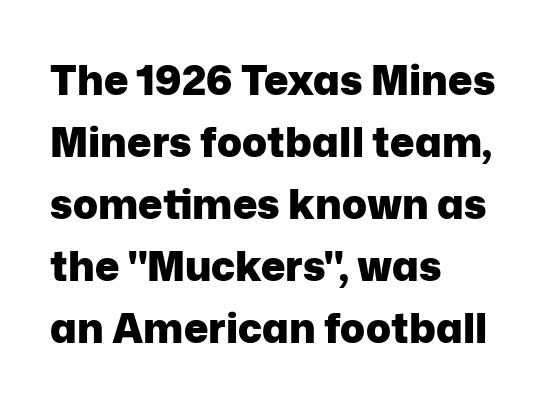
The image shows 41 px heavy sans-serif type, upright; set left-aligned, normal line spacing (1.51x), normal letter spacing, not underlined; low stroke contrast and a medium x-height.
